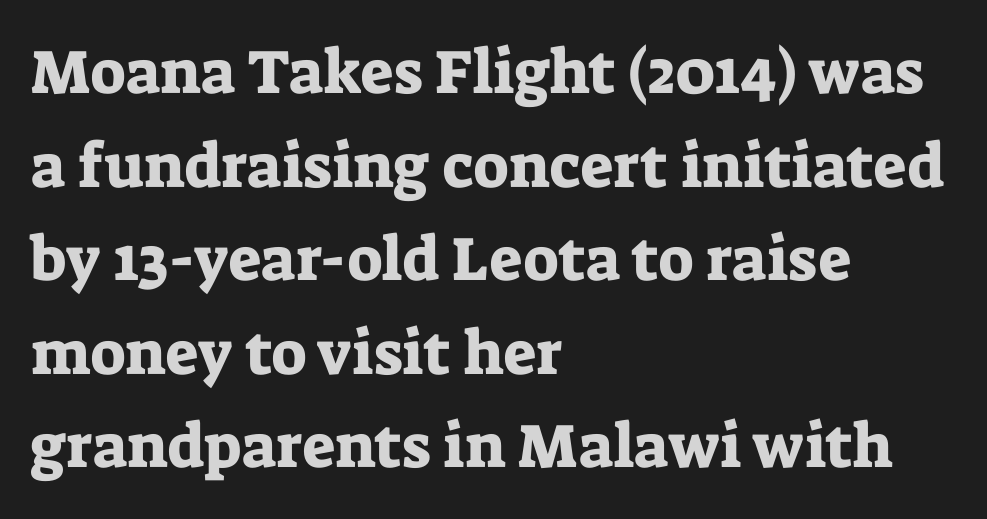
Rendered with straight, roman letterforms. Rule under the text: the space is simply empty. These lines are rendered in a variable-pitch font. A typesetter would call this leading conventional body-copy spacing.
